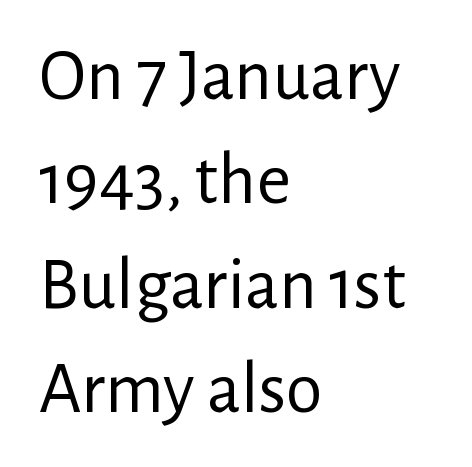
{"serif": "no", "italic": "no", "bold": "no", "weight": "regular", "width": "normal", "stroke_contrast": "low", "x_height": "medium", "monospaced": "no", "underline": "no", "align": "left", "line_spacing": "normal", "line_spacing_ratio": 1.41, "letter_spacing": "normal", "letter_spacing_em": 0.0, "glyph_px": 74}
